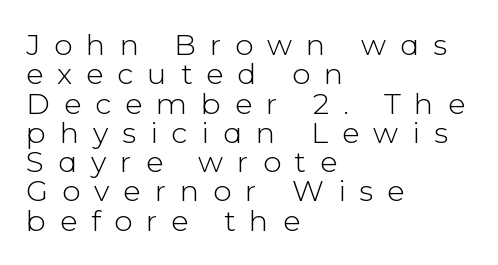
{"serif": "no", "italic": "no", "bold": "no", "weight": "light", "width": "normal", "stroke_contrast": "low", "x_height": "medium", "monospaced": "no", "underline": "no", "align": "left", "line_spacing": "tight", "line_spacing_ratio": 1.01, "letter_spacing": "wide", "letter_spacing_em": 0.48, "glyph_px": 29}
